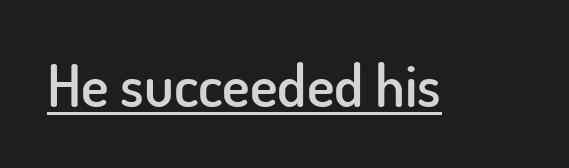
The image shows 58 px semibold sans-serif type, upright; set normal letter spacing, underlined; low stroke contrast and a small x-height.
